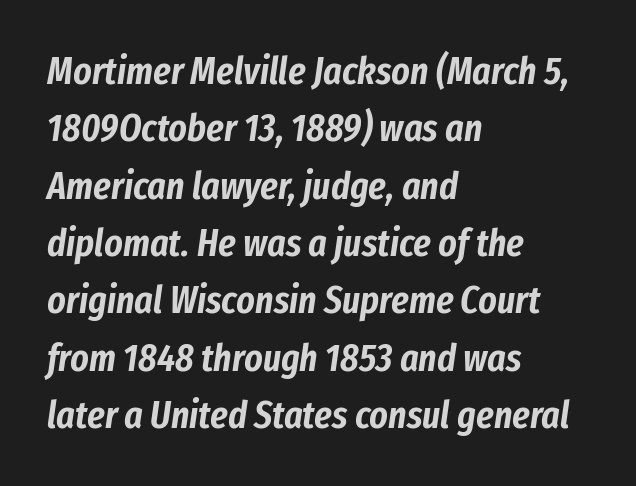
The image shows 39 px condensed type, italic (leaning right); set left-aligned, normal line spacing (1.47x), normal letter spacing, not underlined; low stroke contrast and a medium x-height.
